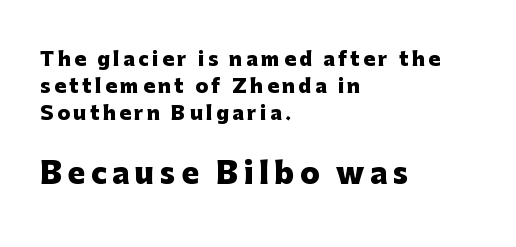
The image shows 29 px heavy sans-serif type, upright; set left-aligned, normal line spacing (1.43x), not underlined; the second (bottom) block is 1.53x larger; low stroke contrast and a medium x-height.
